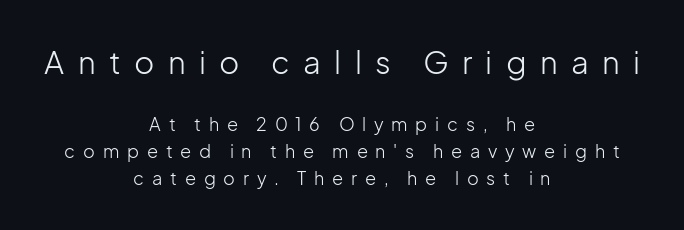
{"serif": "no", "italic": "no", "bold": "no", "weight": "light", "width": "normal", "stroke_contrast": "low", "x_height": "medium", "monospaced": "no", "underline": "no", "align": "center", "line_spacing": "normal", "line_spacing_ratio": 1.49, "letter_spacing": "wide", "letter_spacing_em": 0.43, "larger_block": "first", "size_ratio": 1.72, "glyph_px": 31}
